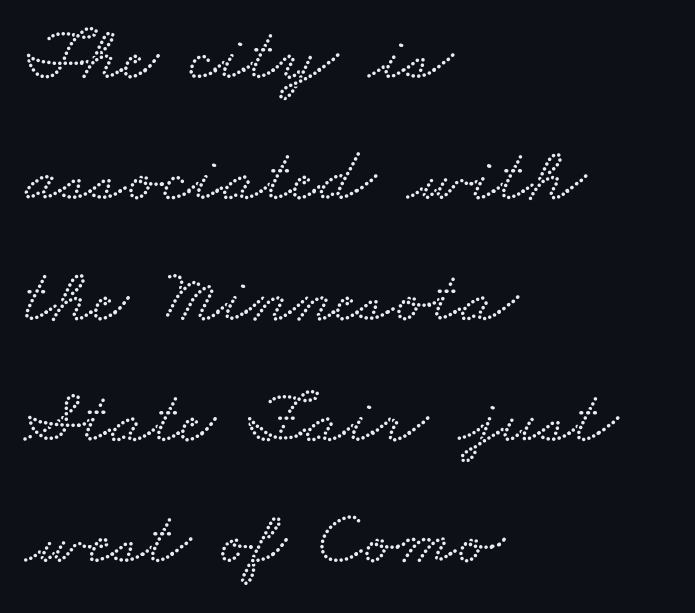
{"serif": "yes", "width": "wide", "stroke_contrast": "low", "x_height": "small", "monospaced": "no", "underline": "no", "align": "left", "line_spacing": "normal", "line_spacing_ratio": 1.55, "letter_spacing": "normal", "letter_spacing_em": 0.0, "glyph_px": 78}
